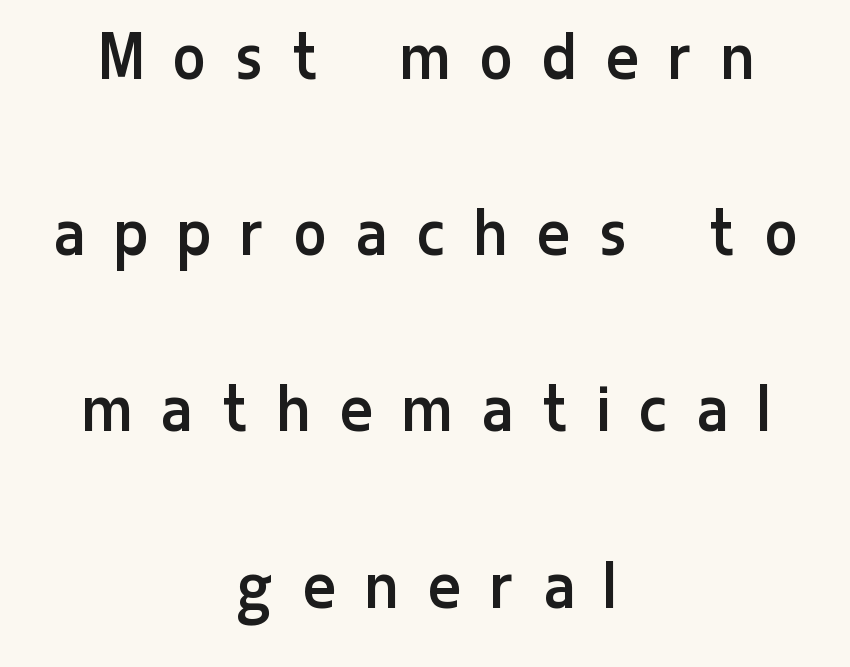
The image shows 75 px regular-weight, condensed sans-serif type, upright; set centered, loose line spacing (2.35x), unusually wide letter spacing (+0.43 em), not underlined; low stroke contrast and a medium x-height.
